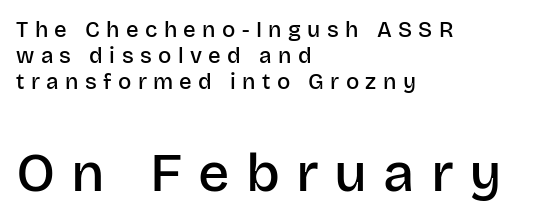
The image shows 55 px semibold sans-serif type, upright; set left-aligned, line spacing 1.19x, unusually wide letter spacing (+0.29 em), not underlined; the second (bottom) block is 2.5x larger; low stroke contrast and a large x-height.
